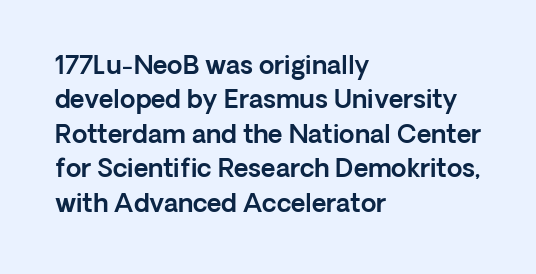
The image shows 25 px text type, upright; set left-aligned, normal line spacing (1.38x), normal letter spacing, not underlined.
